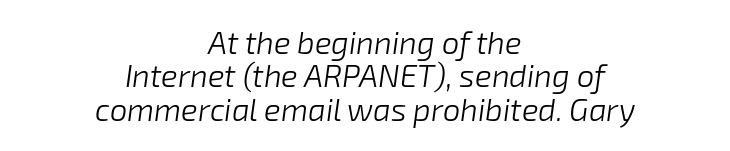
The image shows 31 px light type, italic (leaning right); set centered, tight line spacing (1.08x), normal letter spacing, not underlined; low stroke contrast and a medium x-height.
